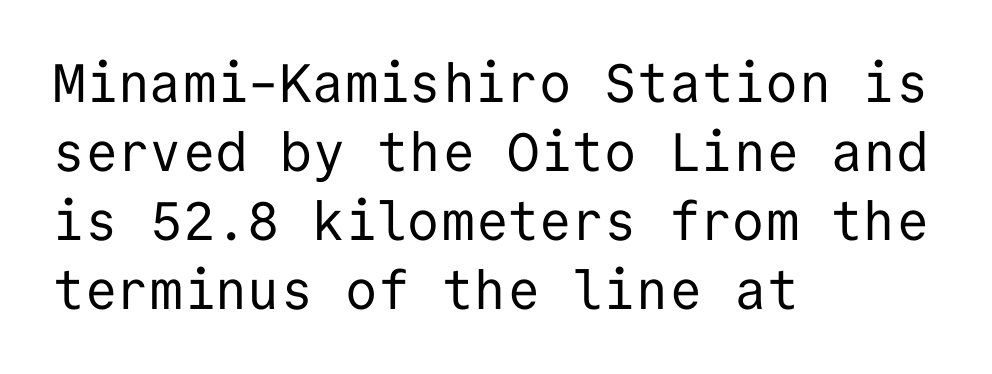
The lettering stays uniformly vertical, giving the passage a roman look. This rendering employs a face without finishing strokes, i.e., a sans-serif. Horizontally, the lines are justified to the leading edge only. The passage shown is typed in a monospace face where columns stay perfectly aligned. You could call the tracking neutral — neither tight nor loose.
